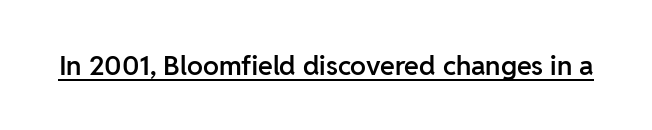
{"italic": "no", "bold": "semi", "underline": "yes", "letter_spacing": "normal", "letter_spacing_em": 0.0, "glyph_px": 27}
